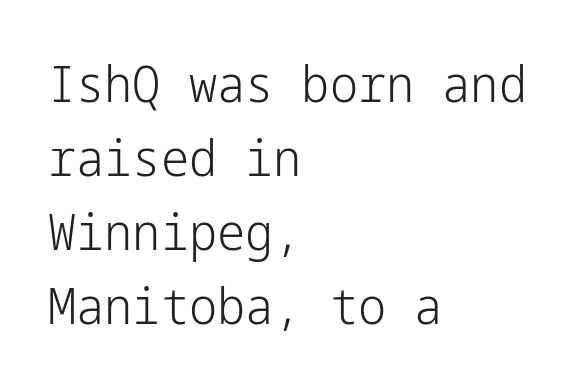
{"serif": "no", "italic": "no", "bold": "no", "weight": "light", "width": "normal", "stroke_contrast": "low", "x_height": "medium", "underline": "no", "align": "left", "line_spacing": "normal", "line_spacing_ratio": 1.48, "letter_spacing": "normal", "letter_spacing_em": 0.0, "glyph_px": 50}
